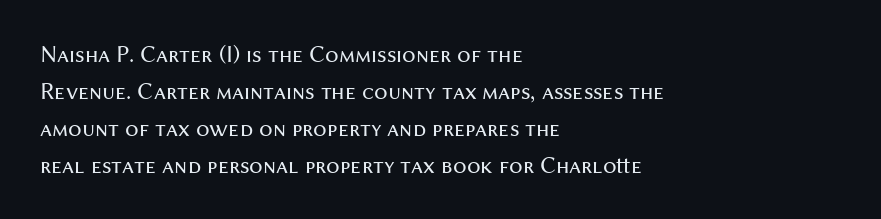
Q: Is the text bold? A: No.
Q: Is the text italic (slanted)? A: No, it is upright.
Q: Is the text underlined? A: No.
Q: How is the paragraph aligned? A: Left-aligned.
Q: Is the spacing between letters normal or unusually wide? A: Normal.
Q: Is the spacing between lines tight, normal or loose? A: Normal.
